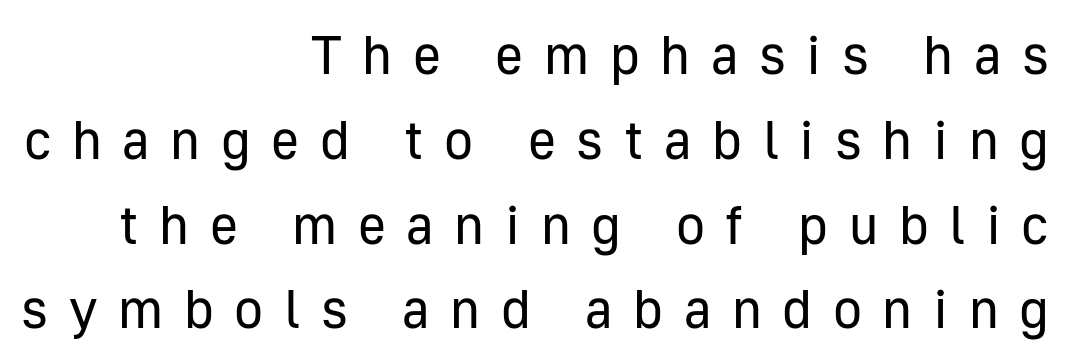
Substantial extra tracking has been applied to these lines. You could not count columns in this text — the font is proportionally spaced. A light-to-regular cut is what we see here. The passage shown stacks its lines at a standard gap. Regarding serifs, this sample does without them. Anything drawn beneath the words? Only blank space.
